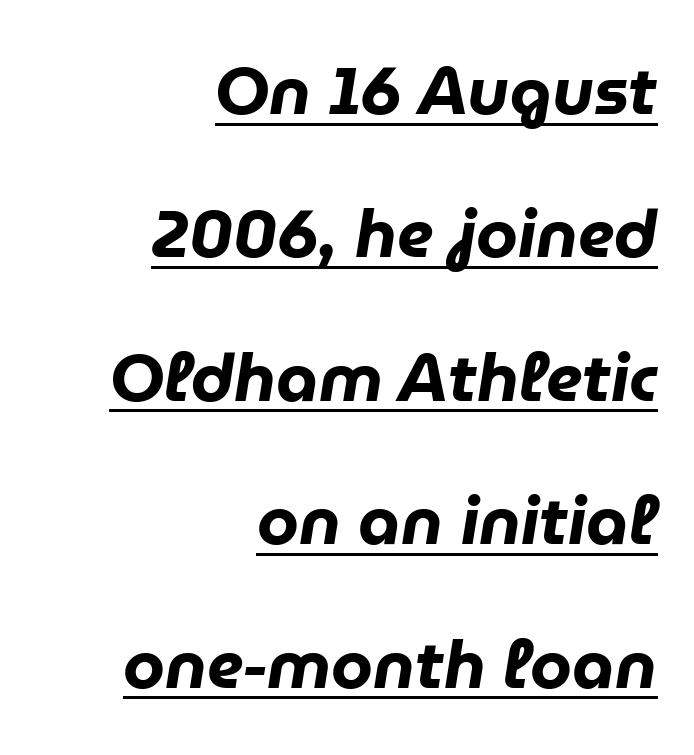
Q: Is the text bold? A: Yes.
Q: Is the text italic (slanted)? A: Yes, it leans right by about 9 degrees.
Q: Is the text underlined? A: Yes.
Q: How is the paragraph aligned? A: Right-aligned.
Q: Is the spacing between letters normal or unusually wide? A: Normal.
Q: Is the spacing between lines tight, normal or loose? A: Loose.
Q: Width (condensed, normal, or wide)? A: Normal.
Q: Stroke contrast? A: Low.
Q: x-height? A: Medium.
Q: Monospaced? A: No.
